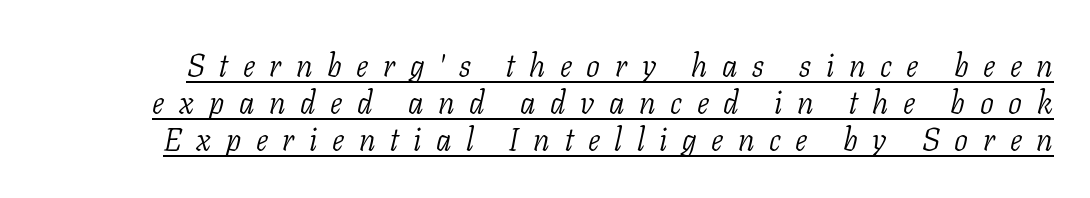
The image shows 31 px light serif type, italic (leaning right); set line spacing 1.19x, unusually wide letter spacing (+0.47 em), underlined; low stroke contrast and a medium x-height.
